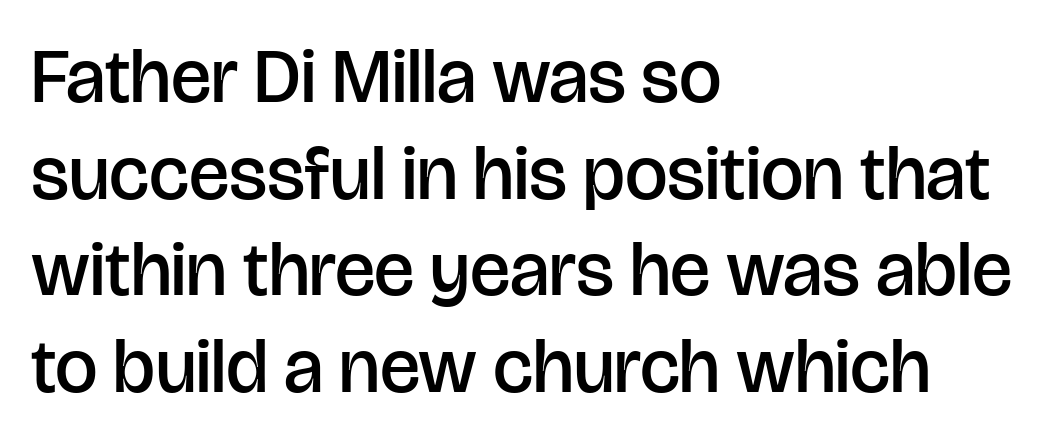
Q: Is the text bold? A: Semi-bold.
Q: Is the text italic (slanted)? A: No, it is upright.
Q: Is the typeface a serif or a sans-serif typeface? A: Sans-serif.
Q: Is the text underlined? A: No.
Q: How is the paragraph aligned? A: Left-aligned.
Q: Is the spacing between letters normal or unusually wide? A: Normal.
Q: Is the spacing between lines tight, normal or loose? A: Normal.
Q: Width (condensed, normal, or wide)? A: Normal.
Q: Stroke contrast? A: Low.
Q: x-height? A: Large.
Q: Monospaced? A: No.
